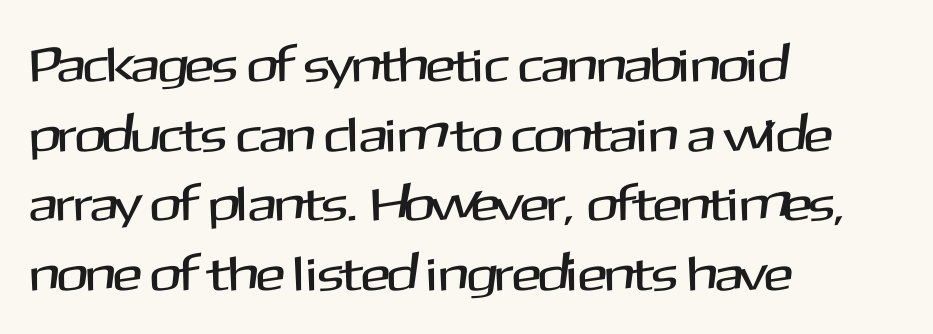
The image shows 49 px sans-serif type, upright; set left-aligned, normal line spacing (1.42x), normal letter spacing, not underlined; medium stroke contrast and a medium x-height.
